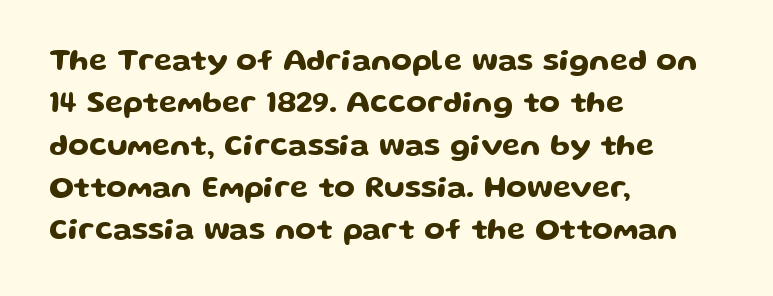
Q: Is the text italic (slanted)? A: No, it is upright.
Q: Is the typeface a serif or a sans-serif typeface? A: Sans-serif.
Q: Is the text underlined? A: No.
Q: How is the paragraph aligned? A: Left-aligned.
Q: Is the spacing between letters normal or unusually wide? A: Normal.
Q: Is the spacing between lines tight, normal or loose? A: Normal.
Q: Width (condensed, normal, or wide)? A: Wide.
Q: Stroke contrast? A: Low.
Q: x-height? A: Medium.
Q: Monospaced? A: No.
